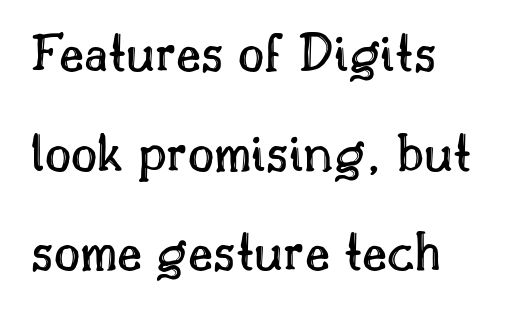
{"italic": "no", "width": "normal", "x_height": "small", "monospaced": "no", "underline": "no", "align": "left", "line_spacing_ratio": 1.75, "letter_spacing": "normal", "letter_spacing_em": 0.0, "glyph_px": 57}
